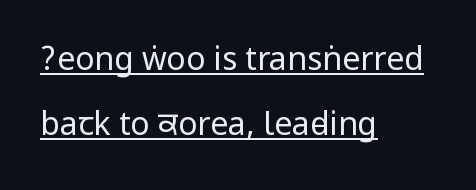
The image shows 32 px regular-weight, condensed sans-serif type, upright; set left-aligned, loose line spacing (2.04x), normal letter spacing, underlined; low stroke contrast.
